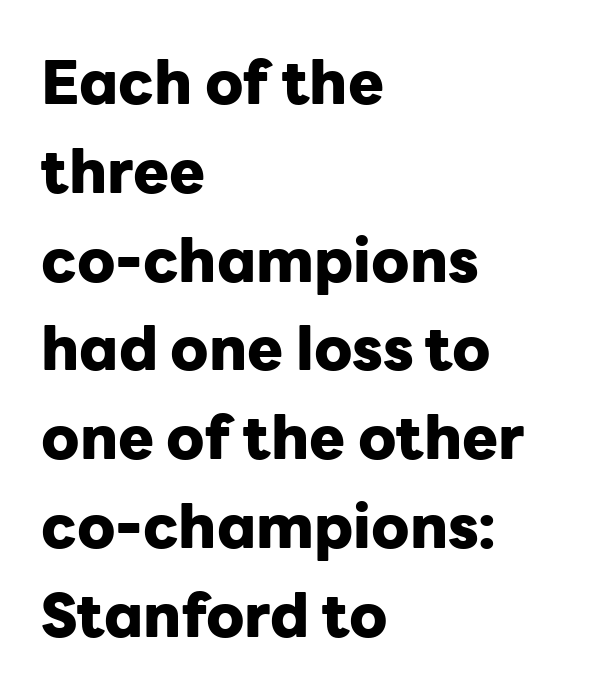
{"serif": "no", "italic": "no", "bold": "yes", "weight": "heavy", "width": "normal", "stroke_contrast": "low", "x_height": "medium", "monospaced": "no", "underline": "no", "align": "left", "line_spacing": "normal", "line_spacing_ratio": 1.48, "letter_spacing": "normal", "letter_spacing_em": 0.0, "glyph_px": 60}
